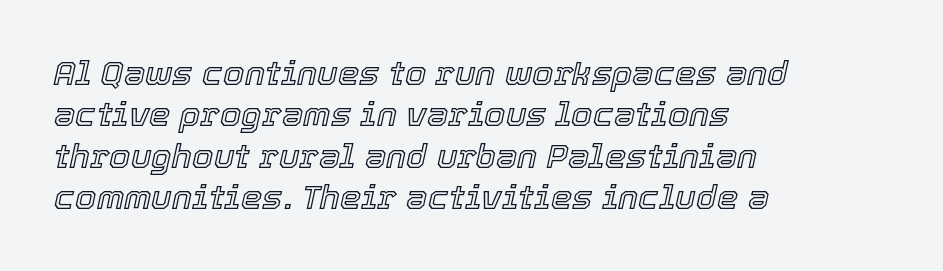
Here the designer chose a conventional face with non-uniform glyph widths. A clean baseline with only descenders dipping below it. If you drew a ruler down the left edge, every line would touch it. Compared with typical body copy, the letter spacing here is the same.
